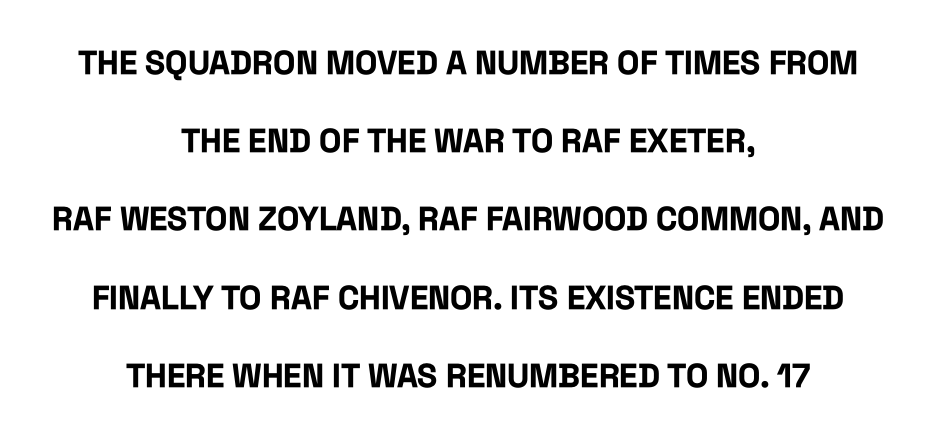
The image shows 33 px bold, condensed sans-serif type, upright; set centered, loose line spacing (2.37x), normal letter spacing, not underlined; low stroke contrast and a large x-height.
